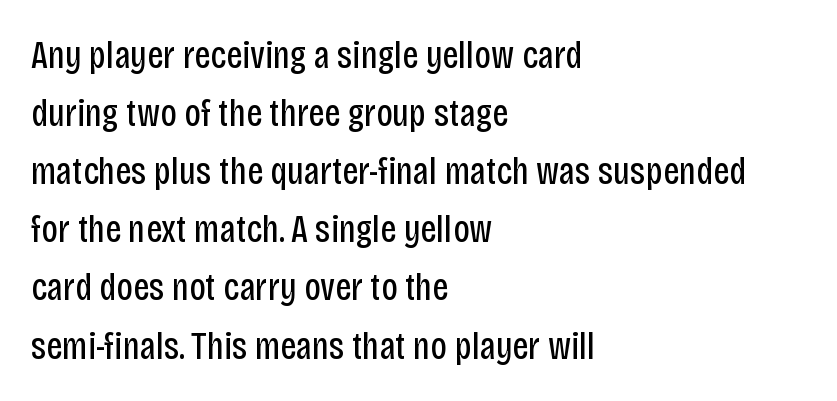
{"serif": "no", "italic": "no", "bold": "no", "weight": "regular", "width": "condensed", "stroke_contrast": "low", "x_height": "large", "monospaced": "no", "underline": "no", "align": "left", "line_spacing": "normal", "line_spacing_ratio": 1.49, "letter_spacing": "normal", "letter_spacing_em": 0.0, "glyph_px": 39}
